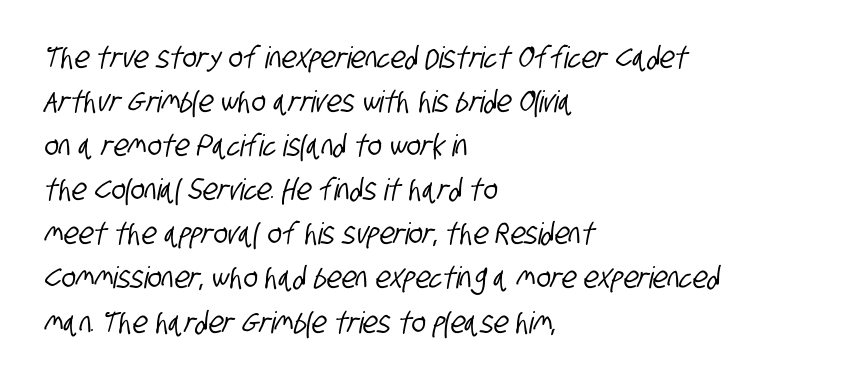
One-word summary of the alignment: left. Quick note: interline space is typical. Tracking value appears to be zero — textbook default spacing. Is this a sans? Yes — the strokes have no serifs. Underline: absent.
